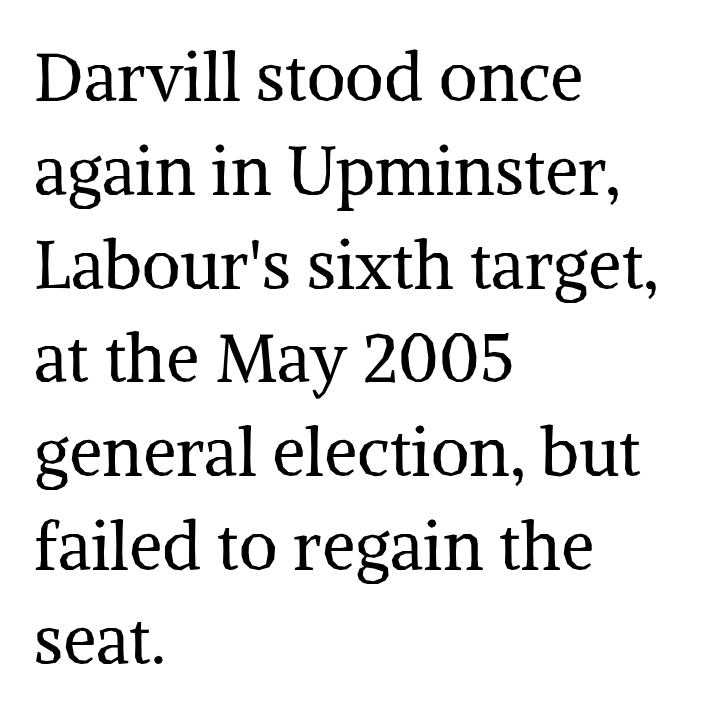
Compared with typical paragraphs, the rows here are spaced about the same. The rendering shows small feet on the letterforms — a serif design. Beneath every word, the page is bare. One-word summary of the alignment: left. Letter spacing: default.
